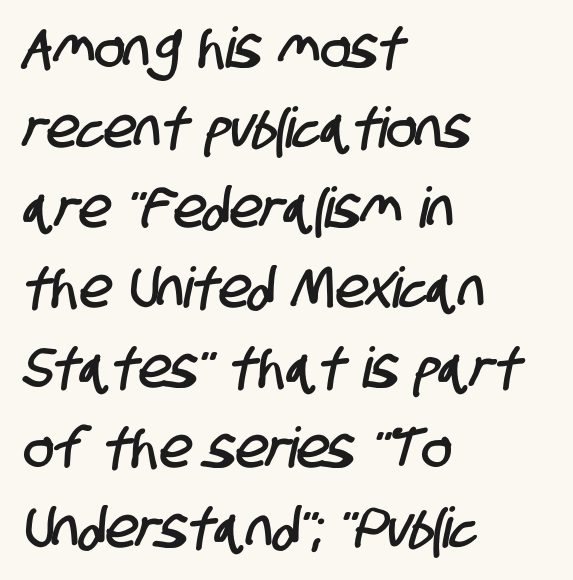
The zone under the glyphs is completely vacant. Every row of glyphs begins at an identical x-position on the left. The passage shown is typeset with a sans-serif family. Leading: standard. The letters advance in unequal steps, a hallmark of proportional type.
